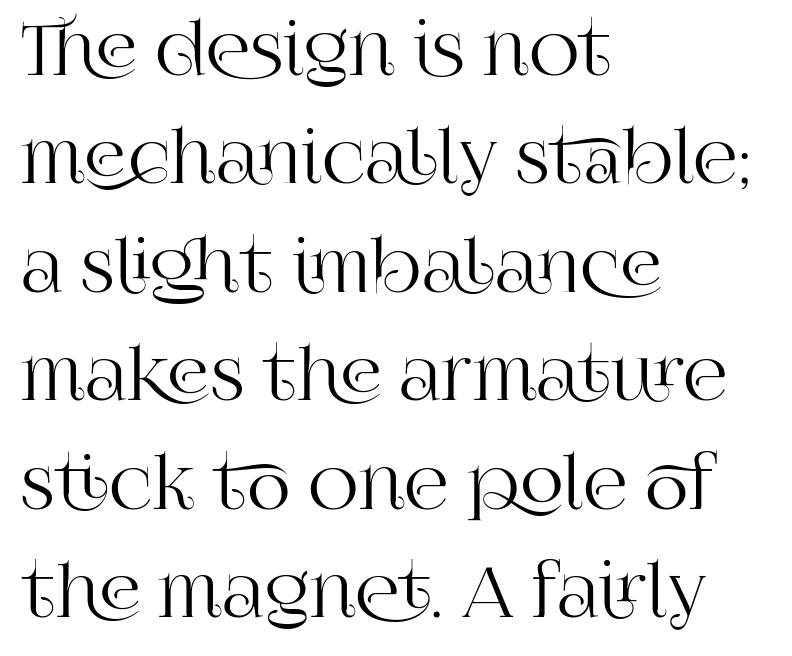
The image shows 70 px serif type, upright; set left-aligned, normal line spacing (1.55x), normal letter spacing, not underlined; high stroke contrast and a large x-height.
